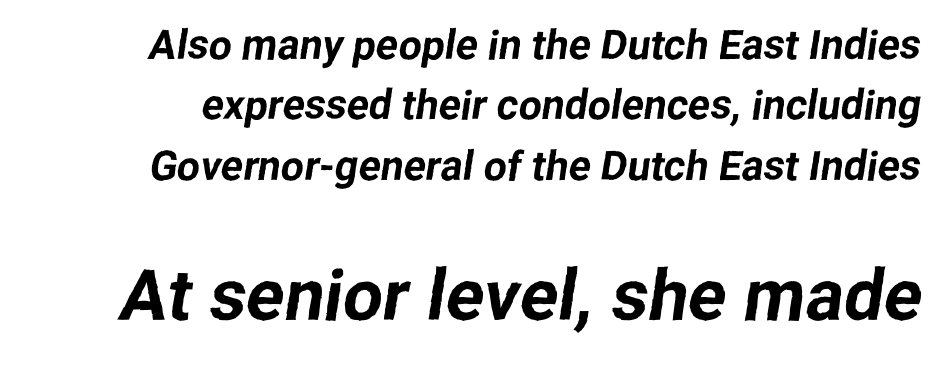
The image shows 71 px sans-serif type; set normal line spacing (1.47x), normal letter spacing, not underlined; the second (bottom) block is 1.73x larger; low stroke contrast and a medium x-height.
